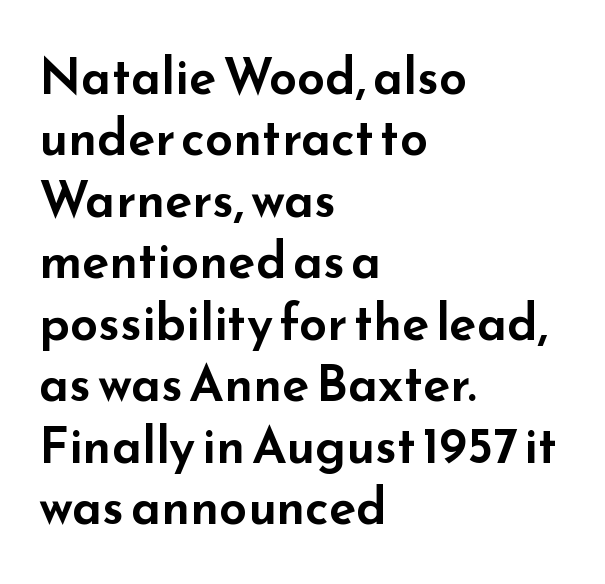
Q: Is the text italic (slanted)? A: No, it is upright.
Q: Is the typeface a serif or a sans-serif typeface? A: Sans-serif.
Q: Is the text underlined? A: No.
Q: How is the paragraph aligned? A: Left-aligned.
Q: Is the spacing between letters normal or unusually wide? A: Normal.
Q: Width (condensed, normal, or wide)? A: Wide.
Q: Stroke contrast? A: Low.
Q: x-height? A: Small.
Q: Monospaced? A: No.
